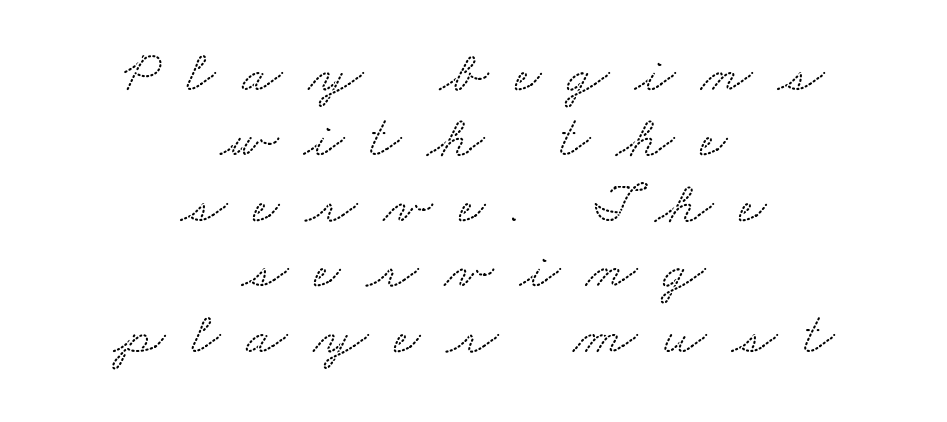
The image shows 59 px wide type; set centered, tight line spacing (1.11x), unusually wide letter spacing (+0.44 em), not underlined; low stroke contrast and a small x-height.
